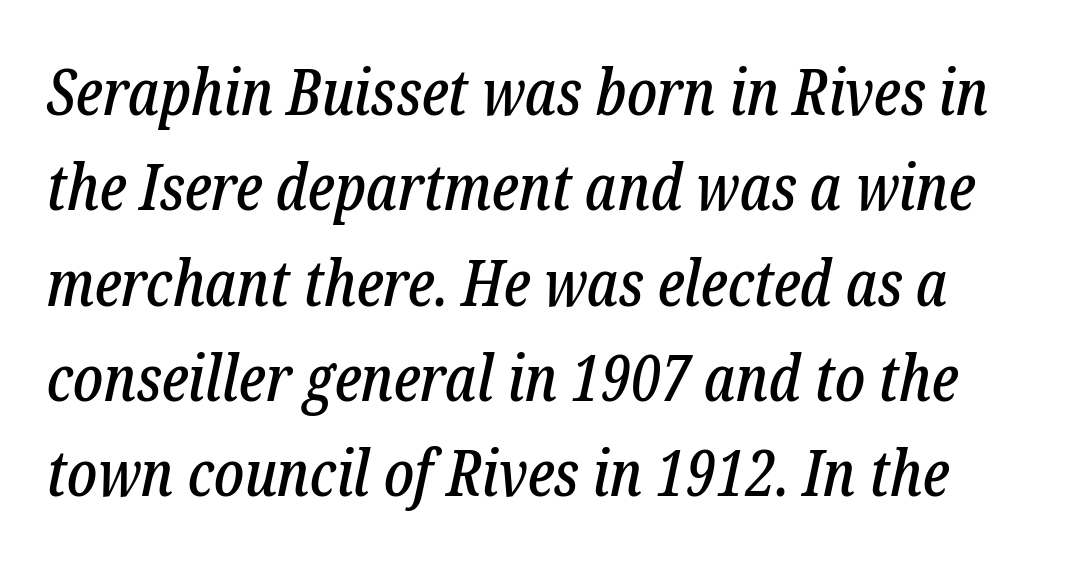
{"serif": "yes", "italic": "yes", "lean": "right", "slant_degrees": 12, "width": "condensed", "stroke_contrast": "low", "x_height": "medium", "monospaced": "no", "underline": "no", "line_spacing": "normal", "line_spacing_ratio": 1.49, "letter_spacing": "normal", "letter_spacing_em": 0.0, "glyph_px": 64}
